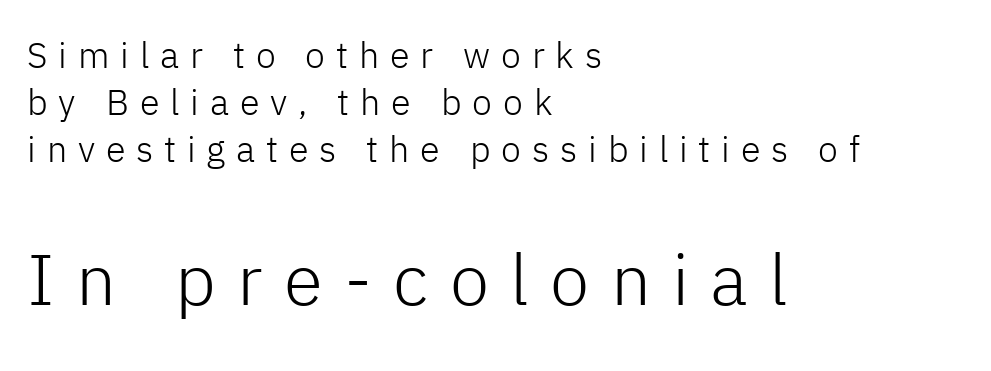
Q: Is the text bold? A: No.
Q: Is the text italic (slanted)? A: No, it is upright.
Q: Is the typeface a serif or a sans-serif typeface? A: Sans-serif.
Q: Is the text underlined? A: No.
Q: How is the paragraph aligned? A: Left-aligned.
Q: Is the spacing between letters normal or unusually wide? A: Unusually wide.
Q: Is the spacing between lines tight, normal or loose? A: Normal.
Q: Which block of text is set in a larger size, the first (top) or the second (bottom)? A: The second (bottom) one.
Q: Width (condensed, normal, or wide)? A: Normal.
Q: Stroke contrast? A: Low.
Q: x-height? A: Medium.
Q: Monospaced? A: No.
